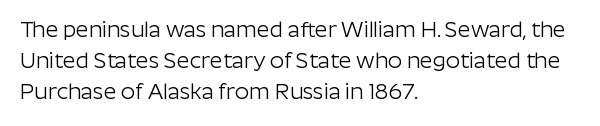
Q: Is the text bold? A: No.
Q: Is the text italic (slanted)? A: No, it is upright.
Q: Is the text underlined? A: No.
Q: How is the paragraph aligned? A: Left-aligned.
Q: Is the spacing between letters normal or unusually wide? A: Normal.
Q: Is the spacing between lines tight, normal or loose? A: Normal.
